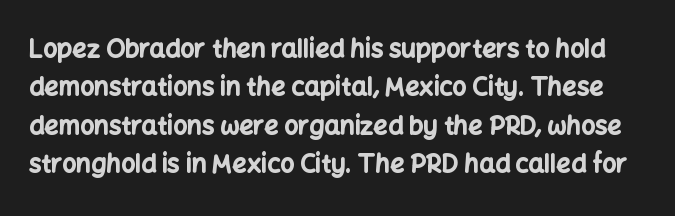
The image shows 25 px bold type, upright; set normal line spacing (1.54x), normal letter spacing, not underlined.
